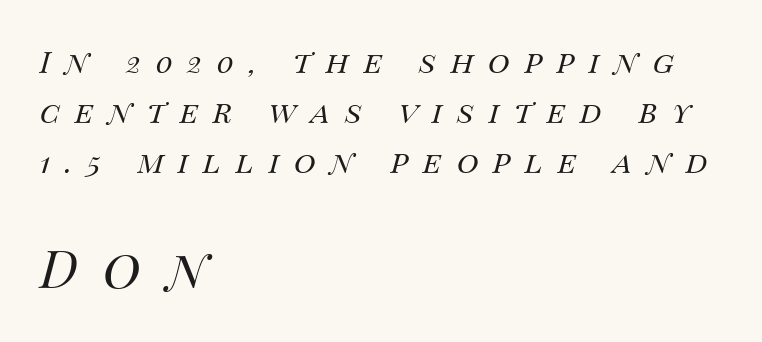
Q: Is the text bold? A: No.
Q: Is the text italic (slanted)? A: Yes, it leans right by about 14 degrees.
Q: Is the text underlined? A: No.
Q: How is the paragraph aligned? A: Left-aligned.
Q: Is the spacing between letters normal or unusually wide? A: Unusually wide.
Q: Is the spacing between lines tight, normal or loose? A: Normal.
Q: Which block of text is set in a larger size, the first (top) or the second (bottom)? A: The second (bottom) one.
Q: Width (condensed, normal, or wide)? A: Normal.
Q: Stroke contrast? A: Medium.
Q: x-height? A: Large.
Q: Monospaced? A: No.
